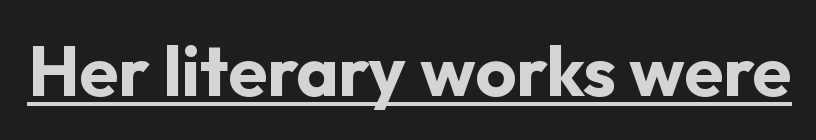
Q: Is the text bold? A: Yes.
Q: Is the text italic (slanted)? A: No, it is upright.
Q: Is the typeface a serif or a sans-serif typeface? A: Sans-serif.
Q: Is the text underlined? A: Yes.
Q: Is the spacing between letters normal or unusually wide? A: Normal.
Q: Width (condensed, normal, or wide)? A: Normal.
Q: Stroke contrast? A: Low.
Q: x-height? A: Medium.
Q: Monospaced? A: No.
